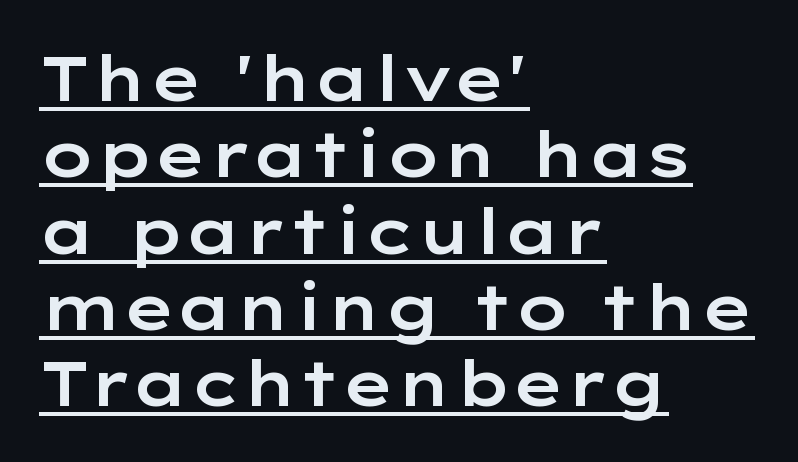
{"serif": "no", "italic": "no", "width": "wide", "stroke_contrast": "low", "x_height": "medium", "monospaced": "no", "underline": "yes", "align": "left", "line_spacing_ratio": 1.23, "letter_spacing": "normal", "letter_spacing_em": 0.0, "glyph_px": 62}
